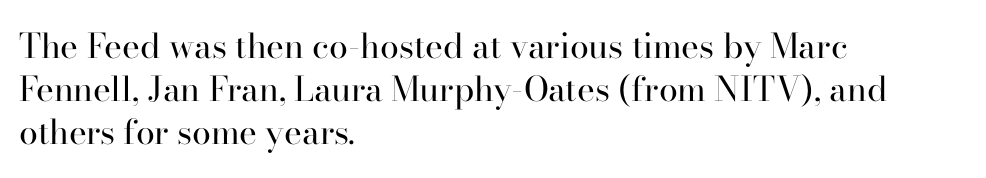
The image shows 34 px regular-weight serif type, upright; set left-aligned, normal line spacing (1.27x), normal letter spacing, not underlined; high stroke contrast and a small x-height.
